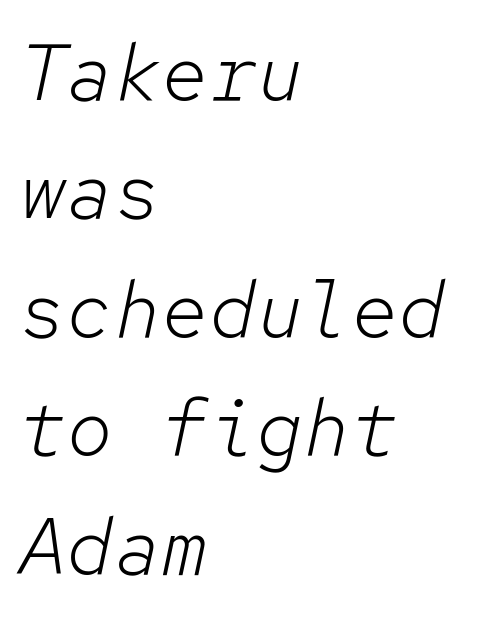
Q: Is the text bold? A: No.
Q: Is the text italic (slanted)? A: Yes, it leans right by about 12 degrees.
Q: Is the text underlined? A: No.
Q: How is the paragraph aligned? A: Left-aligned.
Q: Is the spacing between letters normal or unusually wide? A: Normal.
Q: Is the spacing between lines tight, normal or loose? A: Normal.
Q: Width (condensed, normal, or wide)? A: Normal.
Q: Stroke contrast? A: Low.
Q: x-height? A: Medium.
Q: Monospaced? A: Yes.
